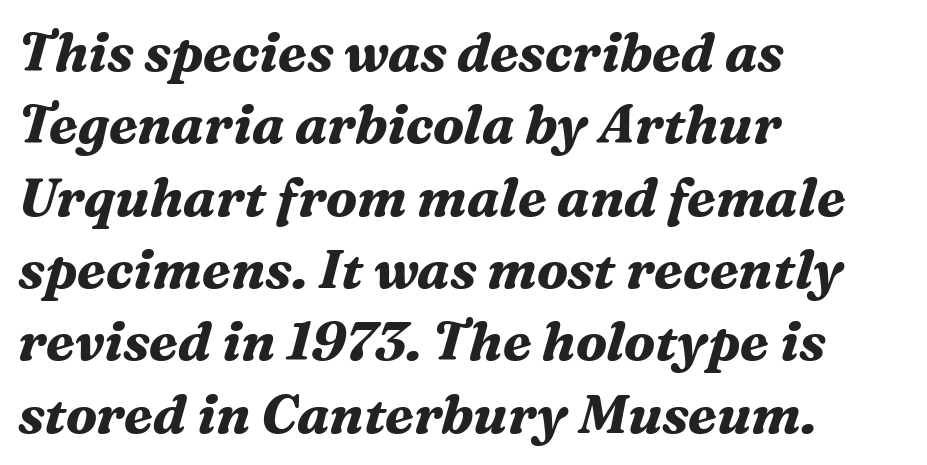
The image shows 54 px bold serif type, italic (leaning right); set left-aligned, normal line spacing (1.34x), normal letter spacing, not underlined; medium stroke contrast and a medium x-height.
